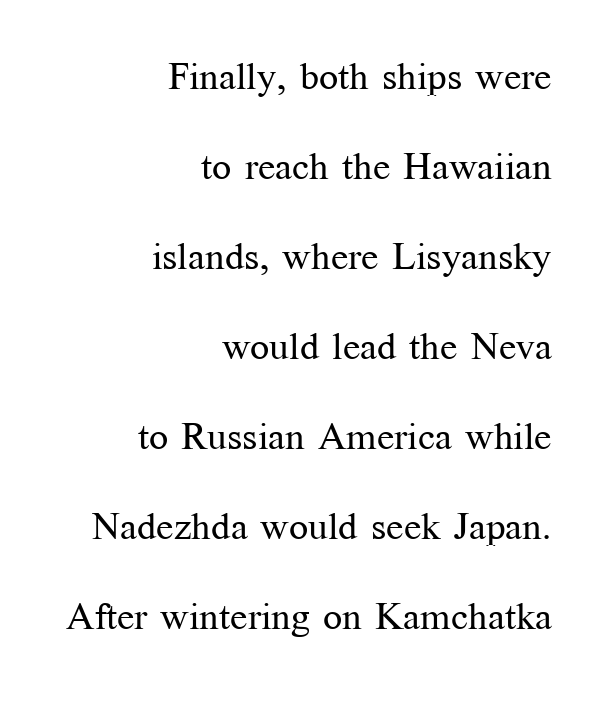
{"serif": "yes", "italic": "no", "bold": "no", "weight": "regular", "width": "normal", "stroke_contrast": "medium", "x_height": "medium", "monospaced": "no", "underline": "no", "align": "right", "line_spacing": "loose", "line_spacing_ratio": 2.37, "letter_spacing": "normal", "letter_spacing_em": 0.0, "glyph_px": 38}
